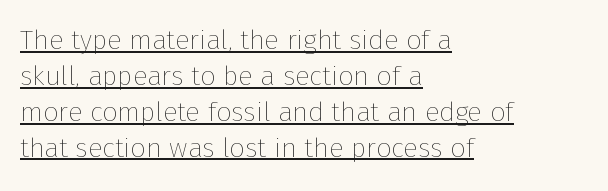
Q: Is the text bold? A: No.
Q: Is the text italic (slanted)? A: No, it is upright.
Q: Is the text underlined? A: Yes.
Q: How is the paragraph aligned? A: Left-aligned.
Q: Is the spacing between letters normal or unusually wide? A: Normal.
Q: Is the spacing between lines tight, normal or loose? A: Normal.
